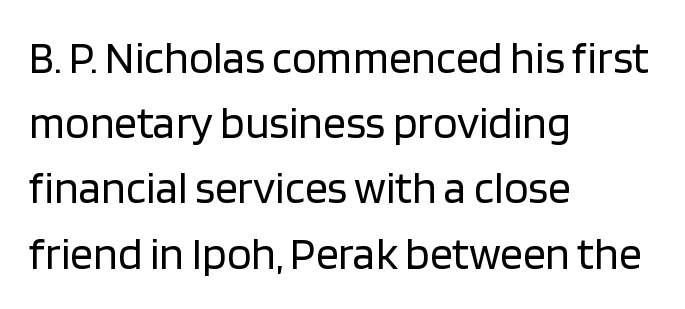
The image shows 45 px regular-weight sans-serif type, upright; set left-aligned, normal line spacing (1.45x), normal letter spacing, not underlined; low stroke contrast and a large x-height.
